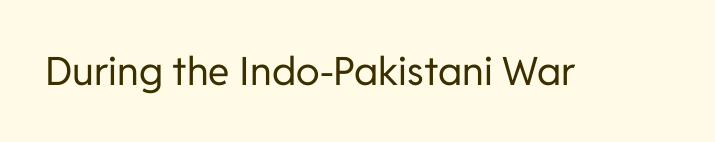
The image shows 39 px regular-weight sans-serif type, upright; set normal letter spacing, not underlined; low stroke contrast and a medium x-height.
